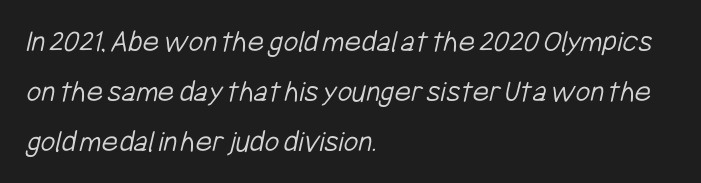
The font family rendered here belongs to the sans-serif group. Alignment: flush left. Weight: regular or lighter. Character widths vary here, with narrow letters taking less room than wide ones. Honestly, the row spacing looks completely unremarkable. This rendering leaves character spacing at its baseline value.
